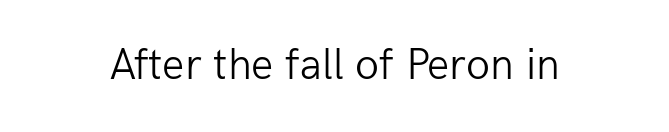
Q: Is the text bold? A: No.
Q: Is the text italic (slanted)? A: No, it is upright.
Q: Is the typeface a serif or a sans-serif typeface? A: Sans-serif.
Q: Is the text underlined? A: No.
Q: Is the spacing between letters normal or unusually wide? A: Normal.
Q: Width (condensed, normal, or wide)? A: Normal.
Q: Stroke contrast? A: Low.
Q: x-height? A: Medium.
Q: Monospaced? A: No.
